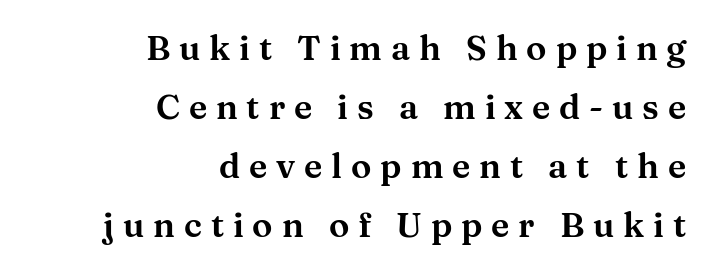
{"serif": "yes", "italic": "no", "width": "wide", "stroke_contrast": "medium", "x_height": "medium", "monospaced": "no", "underline": "no", "align": "right", "line_spacing_ratio": 1.74, "letter_spacing": "wide", "letter_spacing_em": 0.26, "glyph_px": 34}
